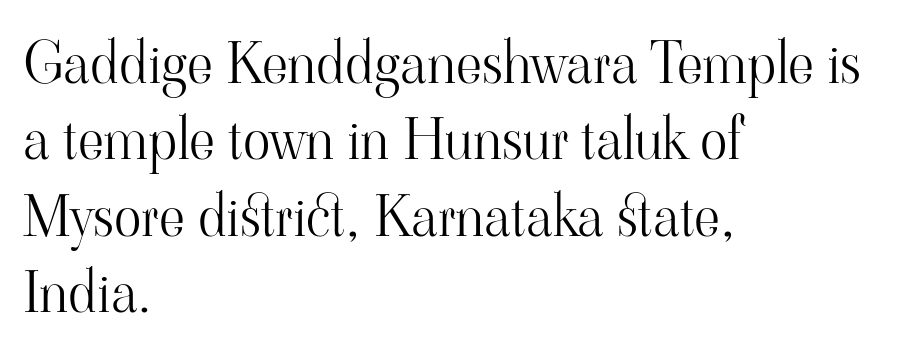
The image shows 57 px light serif type, upright; set left-aligned, normal line spacing (1.34x), normal letter spacing, not underlined; high stroke contrast and a small x-height.
